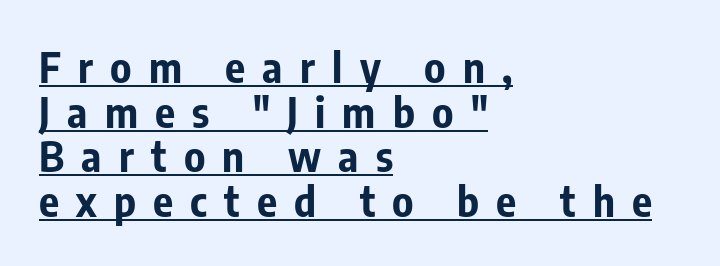
{"serif": "no", "italic": "no", "bold": "yes", "weight": "bold", "width": "condensed", "stroke_contrast": "low", "x_height": "medium", "monospaced": "no", "underline": "yes", "align": "left", "line_spacing": "tight", "line_spacing_ratio": 1.06, "letter_spacing": "wide", "letter_spacing_em": 0.41, "glyph_px": 42}
